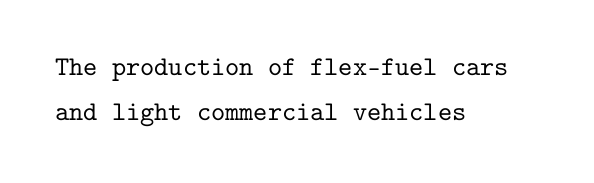
The image shows 27 px text type, upright; set left-aligned, normal line spacing (1.66x), normal letter spacing, not underlined.
